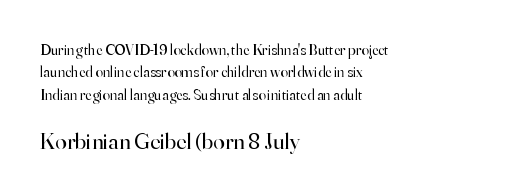
Q: Is the text bold? A: No.
Q: Is the text italic (slanted)? A: No, it is upright.
Q: Is the text underlined? A: No.
Q: How is the paragraph aligned? A: Left-aligned.
Q: Is the spacing between letters normal or unusually wide? A: Normal.
Q: Is the spacing between lines tight, normal or loose? A: Normal.
Q: Which block of text is set in a larger size, the first (top) or the second (bottom)? A: The second (bottom) one.
